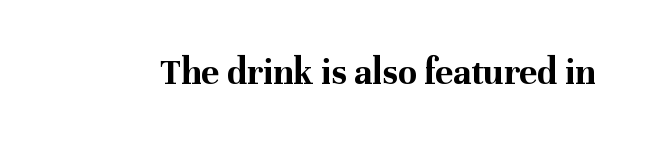
Q: Is the text bold? A: Yes.
Q: Is the text italic (slanted)? A: No, it is upright.
Q: Is the typeface a serif or a sans-serif typeface? A: Serif.
Q: Is the text underlined? A: No.
Q: Is the spacing between letters normal or unusually wide? A: Normal.
Q: Width (condensed, normal, or wide)? A: Normal.
Q: Stroke contrast? A: Medium.
Q: x-height? A: Medium.
Q: Monospaced? A: No.
